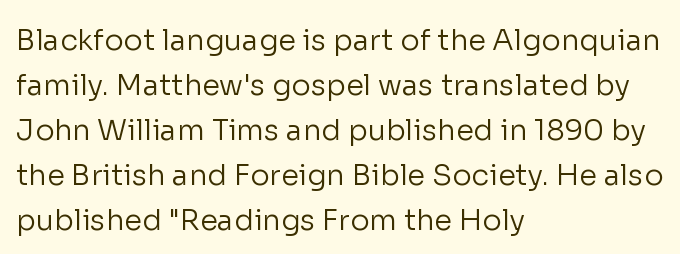
This is roman type, the default non-slanted kind. Character widths vary here, with narrow letters taking less room than wide ones. Is this a heavy cut? Hardly; it is regular or lighter. You could call the tracking neutral — neither tight nor loose. Unmarked baselines from the first word to the last. The vertical gap from one line to the next is medium.
